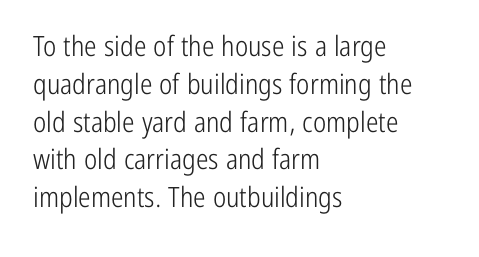
{"serif": "no", "italic": "no", "bold": "no", "weight": "light", "width": "condensed", "stroke_contrast": "low", "x_height": "medium", "monospaced": "no", "underline": "no", "align": "left", "line_spacing": "normal", "line_spacing_ratio": 1.35, "letter_spacing": "normal", "letter_spacing_em": 0.0, "glyph_px": 28}
